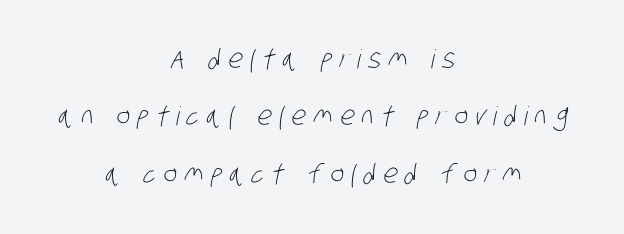
The image shows 26 px text type; set centered, loose line spacing (2.21x), unusually wide letter spacing (+0.29 em), not underlined.
